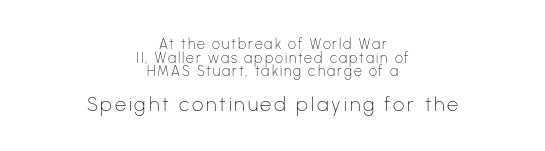
{"italic": "no", "bold": "no", "underline": "no", "align": "center", "line_spacing": "tight", "line_spacing_ratio": 0.97, "larger_block": "second", "size_ratio": 1.43, "glyph_px": 20}
